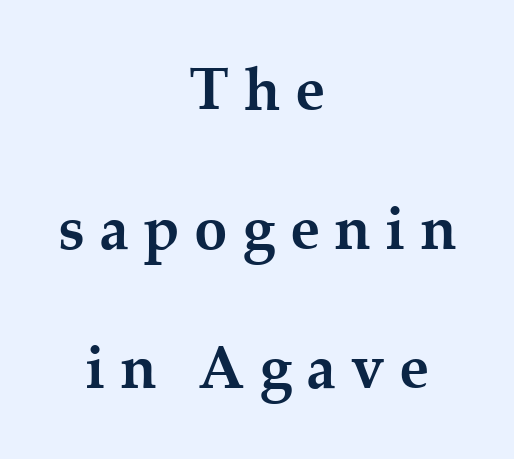
Only glyphs here, with clear space below each row. Style check: upright. These lines have a slow, spaced-out rhythm from letter to letter. Visually the block forms a symmetrical silhouette, jagged on both flanks.
